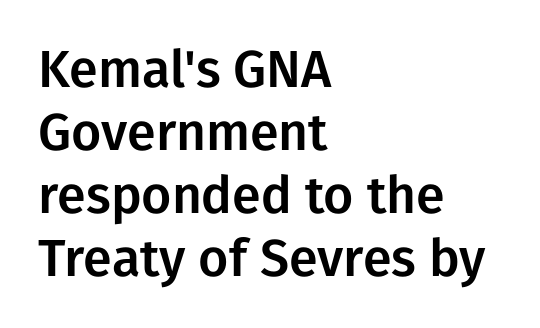
{"serif": "no", "italic": "no", "width": "normal", "stroke_contrast": "low", "x_height": "medium", "monospaced": "no", "underline": "no", "align": "left", "line_spacing_ratio": 1.21, "letter_spacing": "normal", "letter_spacing_em": 0.0, "glyph_px": 52}
